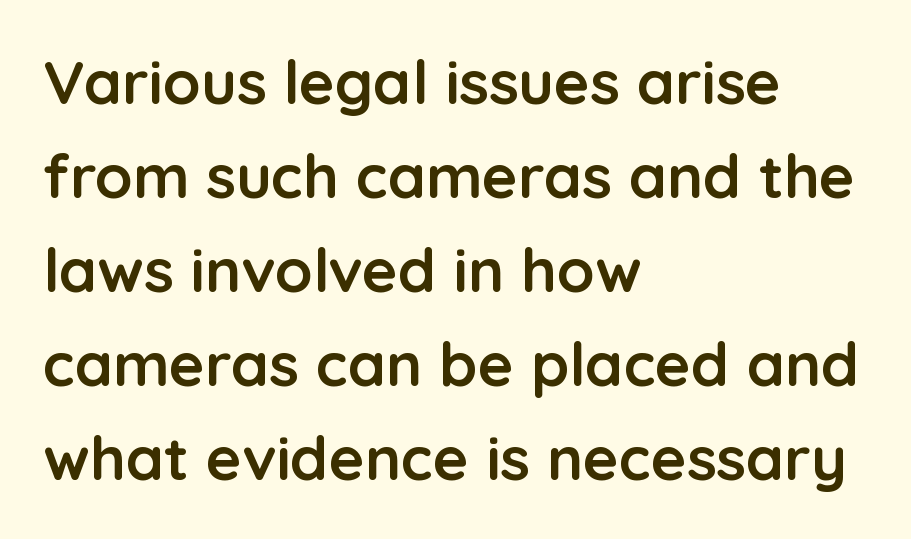
{"serif": "no", "italic": "no", "bold": "yes", "weight": "semibold", "width": "normal", "stroke_contrast": "low", "x_height": "medium", "monospaced": "no", "underline": "no", "align": "left", "line_spacing": "normal", "line_spacing_ratio": 1.54, "letter_spacing": "normal", "letter_spacing_em": 0.0, "glyph_px": 61}
